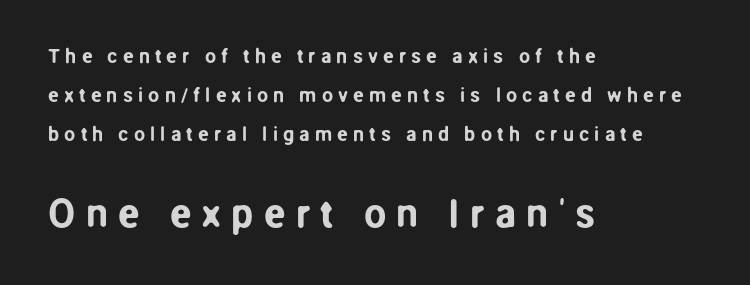
Horizontal alignment here is leftward, the default for most running prose. Does the lettering tilt? It doesn't — this is upright. Compared with typical paragraphs, the rows here are farther apart. Here the designer chose a conventional face with non-uniform glyph widths. The characters display no serif detailing; their extremities are plain. Here the second block reads like a headline and the first like body copy.
